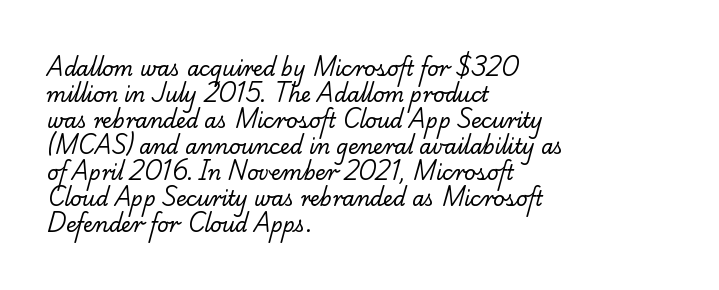
Honestly, there is no underline to notice here at all. Every row of glyphs begins at an identical x-position on the left. Inter-character spacing is left at the font's built-in metrics. No heavy texture on the line: the type isn't bold. Normally led — the rows are evenly, conventionally spaced.
